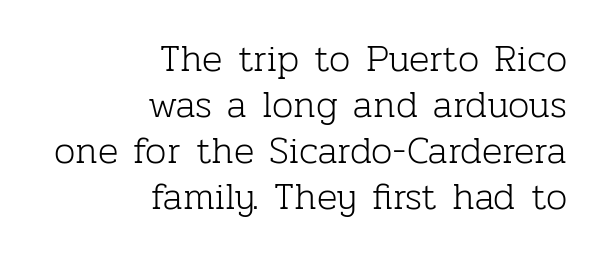
The image shows 38 px light serif type, upright; set right-aligned, line spacing 1.21x, normal letter spacing, not underlined; low stroke contrast and a medium x-height.
